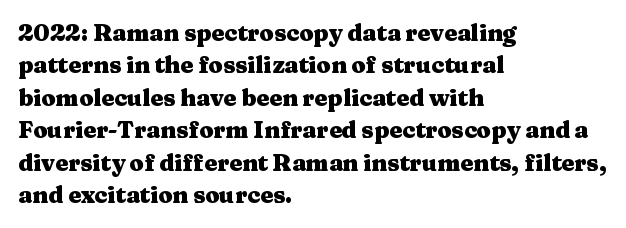
{"italic": "no", "bold": "yes", "underline": "no", "align": "left", "line_spacing": "normal", "line_spacing_ratio": 1.41, "letter_spacing": "normal", "letter_spacing_em": 0.0, "glyph_px": 23}
